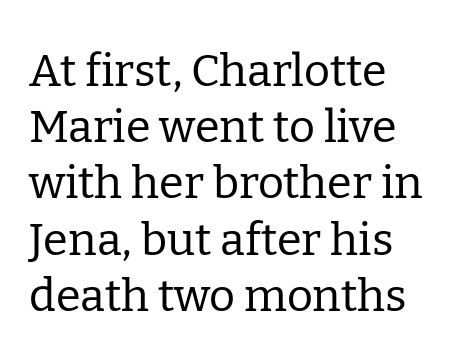
A roman cut, with each character standing at attention. The passage shown is typed in a proportional face where columns would drift. Quick note: underline off. No letter is thick-stroked: the sample isn't bold. Look at the tracking — it's just the regular setting, nothing added. One glance says typical: line gaps are just what's usual.
